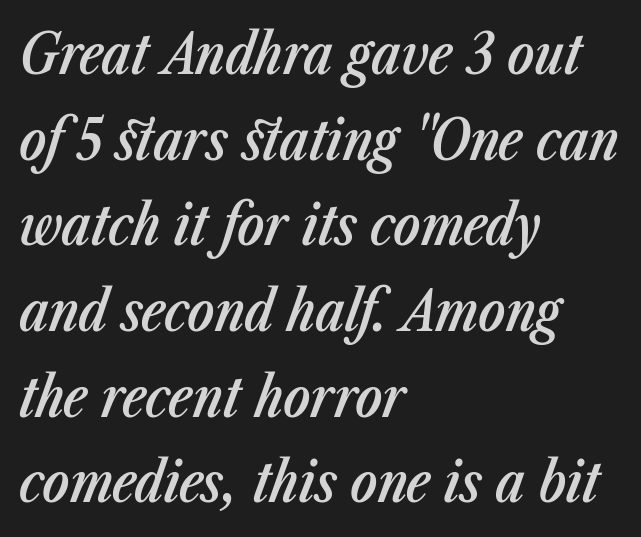
Unmarked baselines from the first word to the last. Notice how the stems are inclined rather than vertical — that's the hallmark of italics. Slightly chunky letters — semibold, I'd say, not full bold. Regular leading.
